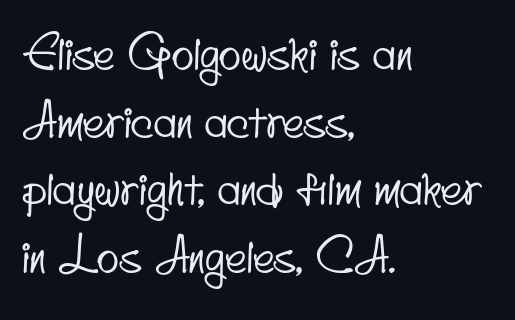
{"serif": "no", "width": "condensed", "stroke_contrast": "low", "x_height": "small", "monospaced": "no", "underline": "no", "align": "left", "line_spacing": "normal", "line_spacing_ratio": 1.47, "letter_spacing": "normal", "letter_spacing_em": 0.0, "glyph_px": 46}
